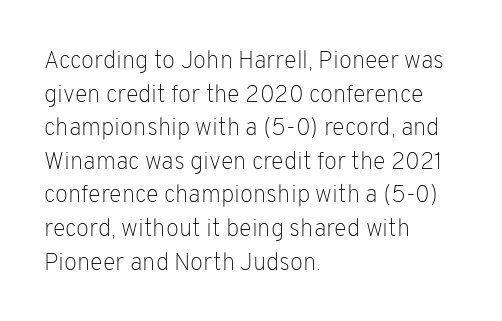
Q: Is the text bold? A: No.
Q: Is the text italic (slanted)? A: No, it is upright.
Q: Is the text underlined? A: No.
Q: How is the paragraph aligned? A: Left-aligned.
Q: Is the spacing between letters normal or unusually wide? A: Normal.
Q: Is the spacing between lines tight, normal or loose? A: Normal.
